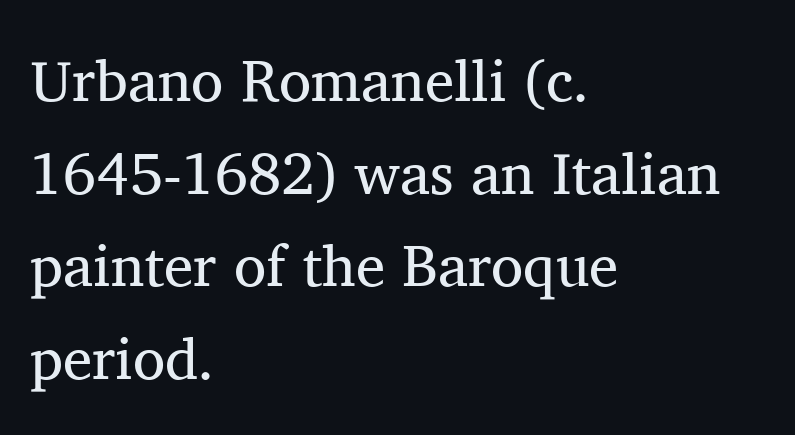
The image shows 59 px regular-weight serif type, upright; set left-aligned, normal line spacing (1.57x), normal letter spacing, not underlined; medium stroke contrast and a medium x-height.
